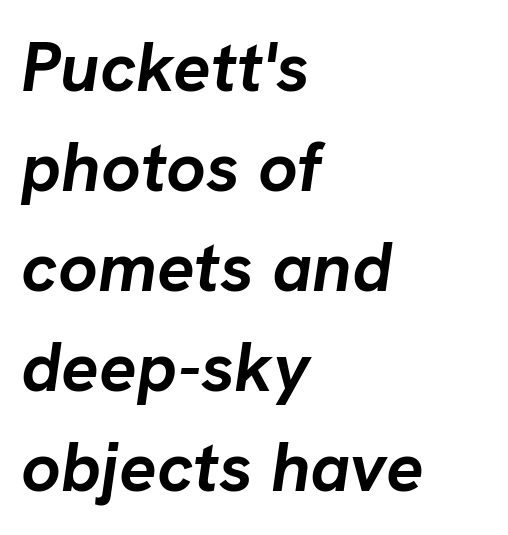
Q: Is the text bold? A: Yes.
Q: Is the text italic (slanted)? A: Yes, it leans right by about 8 degrees.
Q: Is the text underlined? A: No.
Q: How is the paragraph aligned? A: Left-aligned.
Q: Is the spacing between letters normal or unusually wide? A: Normal.
Q: Is the spacing between lines tight, normal or loose? A: Normal.
Q: Width (condensed, normal, or wide)? A: Normal.
Q: Stroke contrast? A: Low.
Q: x-height? A: Medium.
Q: Monospaced? A: No.
